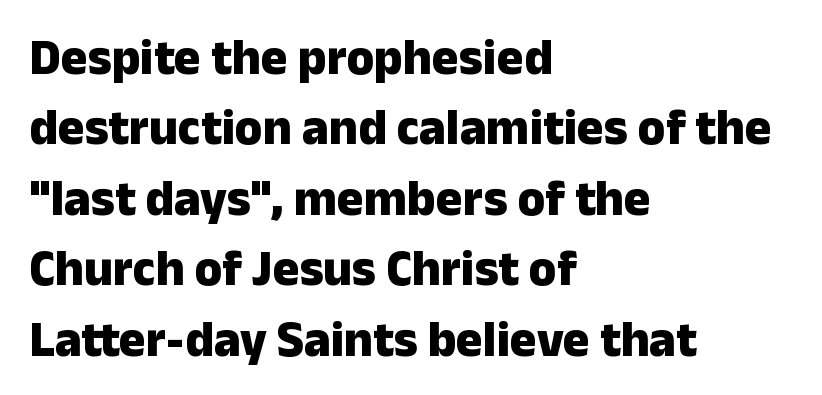
Layout note: lines flush left. You can tell from the bare stems that sans-serif type was used. This sample has the flowing, uneven cadence of proportional lettering. There is no visible air inserted between adjacent glyphs. Letters rest on an invisible, unmarked baseline.
